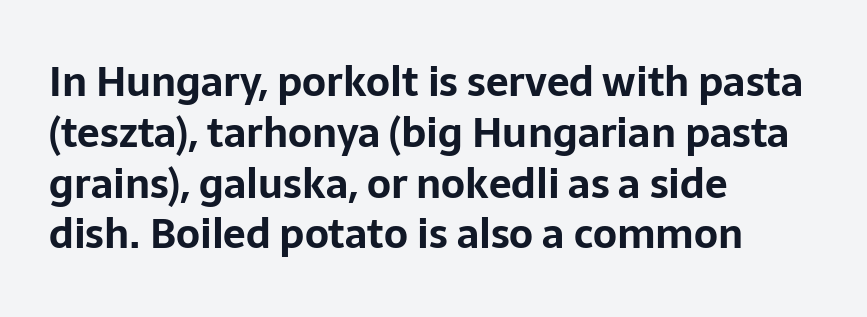
Q: Is the text bold? A: Yes.
Q: Is the text italic (slanted)? A: No, it is upright.
Q: Is the typeface a serif or a sans-serif typeface? A: Sans-serif.
Q: Is the text underlined? A: No.
Q: How is the paragraph aligned? A: Left-aligned.
Q: Is the spacing between letters normal or unusually wide? A: Normal.
Q: Is the spacing between lines tight, normal or loose? A: Normal.
Q: Width (condensed, normal, or wide)? A: Normal.
Q: Stroke contrast? A: Low.
Q: x-height? A: Medium.
Q: Monospaced? A: No.
